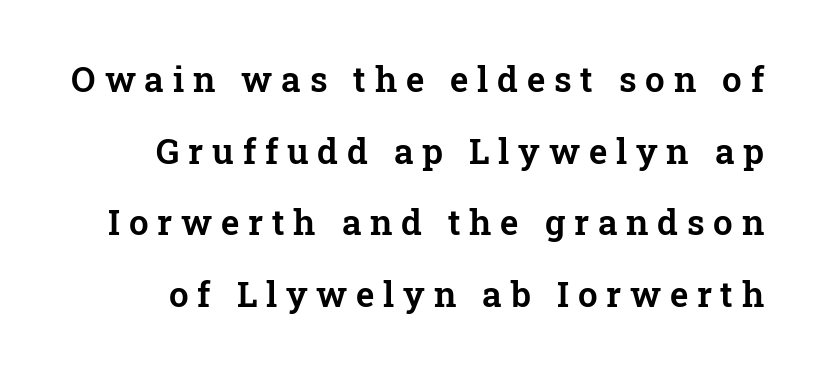
{"serif": "yes", "italic": "no", "width": "normal", "stroke_contrast": "low", "x_height": "medium", "monospaced": "no", "underline": "no", "line_spacing": "loose", "line_spacing_ratio": 2.05, "letter_spacing": "wide", "letter_spacing_em": 0.25, "glyph_px": 35}
